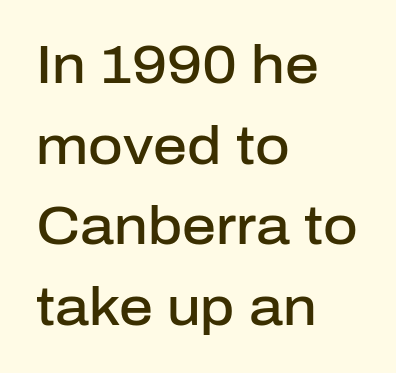
{"serif": "no", "italic": "no", "bold": "semi", "weight": "semibold", "width": "normal", "stroke_contrast": "low", "x_height": "medium", "monospaced": "no", "underline": "no", "align": "left", "line_spacing": "normal", "line_spacing_ratio": 1.52, "letter_spacing": "normal", "letter_spacing_em": 0.0, "glyph_px": 53}
